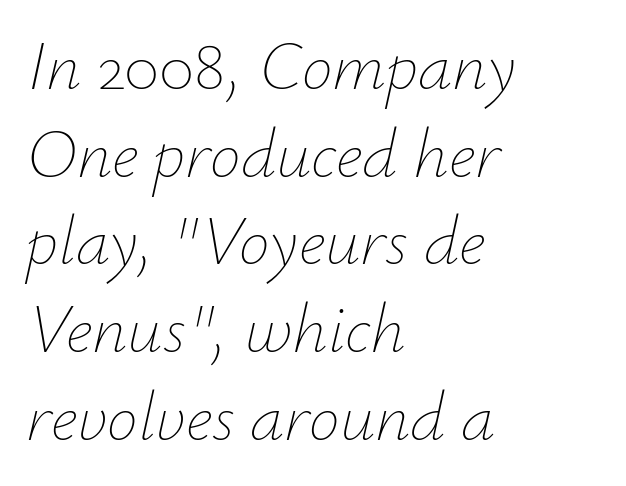
{"italic": "yes", "lean": "right", "slant_degrees": 12, "bold": "no", "weight": "thin", "width": "normal", "stroke_contrast": "low", "x_height": "small", "monospaced": "no", "underline": "no", "align": "left", "line_spacing": "normal", "line_spacing_ratio": 1.27, "letter_spacing": "normal", "letter_spacing_em": 0.0, "glyph_px": 69}
